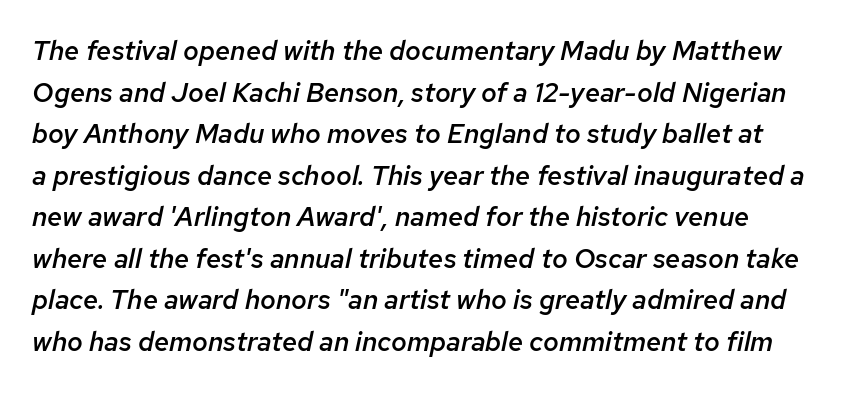
{"italic": "yes", "lean": "right", "slant_degrees": 12, "bold": "semi", "underline": "no", "line_spacing": "normal", "line_spacing_ratio": 1.54, "letter_spacing": "normal", "letter_spacing_em": 0.0, "glyph_px": 27}
